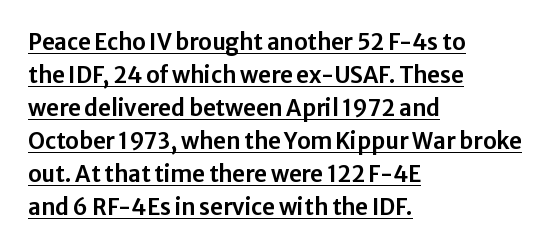
There is no visible air inserted between adjacent glyphs. Posture: upright roman. One glance says typical: line gaps are just what's usual. A typographer would call this underscored text.
